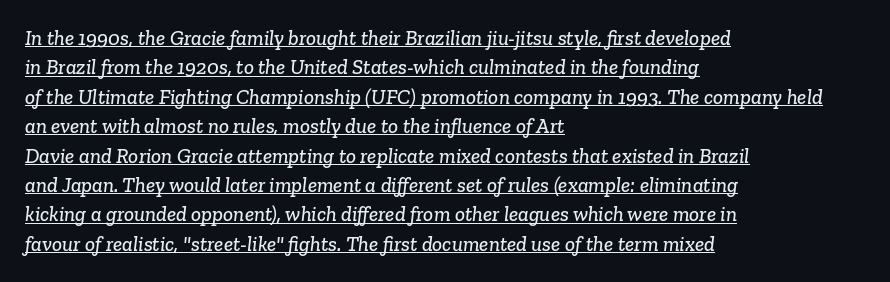
{"underline": "yes", "align": "left", "line_spacing": "normal", "line_spacing_ratio": 1.4, "letter_spacing": "normal", "letter_spacing_em": 0.0, "glyph_px": 21}
